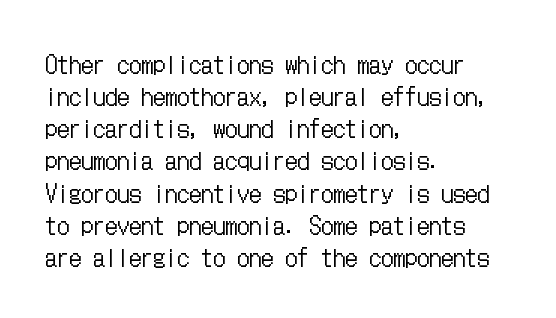
{"italic": "no", "bold": "no", "underline": "no", "align": "left", "line_spacing": "normal", "line_spacing_ratio": 1.34, "letter_spacing": "normal", "letter_spacing_em": 0.0, "glyph_px": 24}
